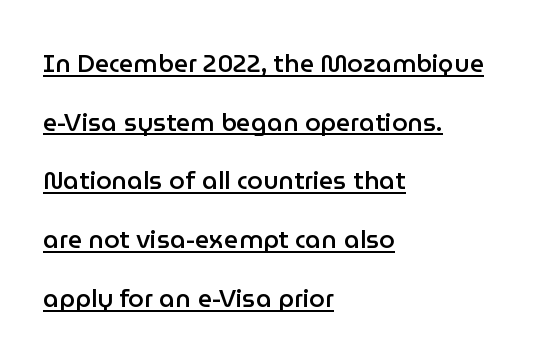
Q: Is the text bold? A: Semi-bold.
Q: Is the text italic (slanted)? A: No, it is upright.
Q: Is the text underlined? A: Yes.
Q: How is the paragraph aligned? A: Left-aligned.
Q: Is the spacing between letters normal or unusually wide? A: Normal.
Q: Is the spacing between lines tight, normal or loose? A: Loose.
